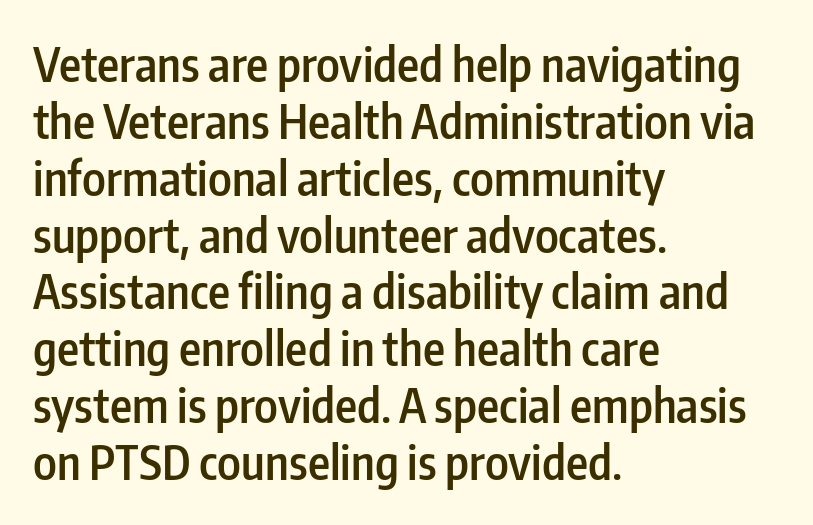
The image shows 47 px semibold, condensed sans-serif type, upright; set left-aligned, line spacing 1.21x, normal letter spacing, not underlined; low stroke contrast and a medium x-height.
